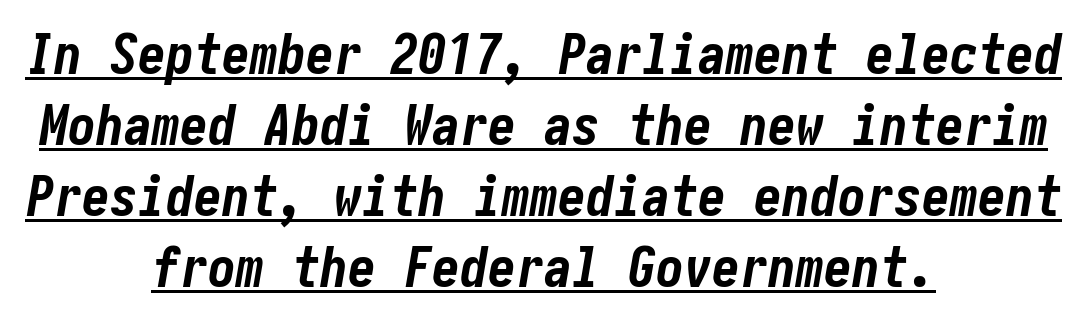
Q: Is the text bold? A: Yes.
Q: Is the text italic (slanted)? A: Yes, it leans right by about 10 degrees.
Q: Is the text underlined? A: Yes.
Q: How is the paragraph aligned? A: Centered.
Q: Is the spacing between letters normal or unusually wide? A: Normal.
Q: Is the spacing between lines tight, normal or loose? A: Normal.
Q: Width (condensed, normal, or wide)? A: Condensed.
Q: Stroke contrast? A: Low.
Q: x-height? A: Medium.
